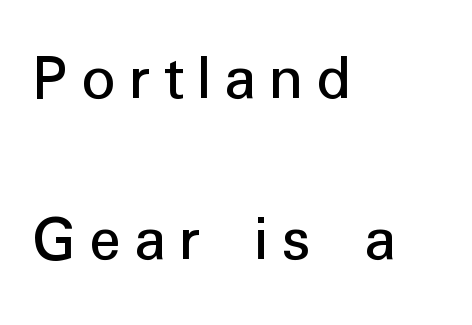
The image shows 66 px regular-weight sans-serif type, upright; set left-aligned, loose line spacing (2.44x), unusually wide letter spacing (+0.2 em), not underlined; low stroke contrast and a medium x-height.
